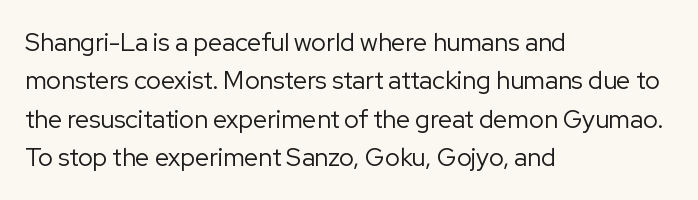
The image shows 25 px text type, upright; set left-aligned, normal line spacing (1.54x), normal letter spacing, not underlined.
